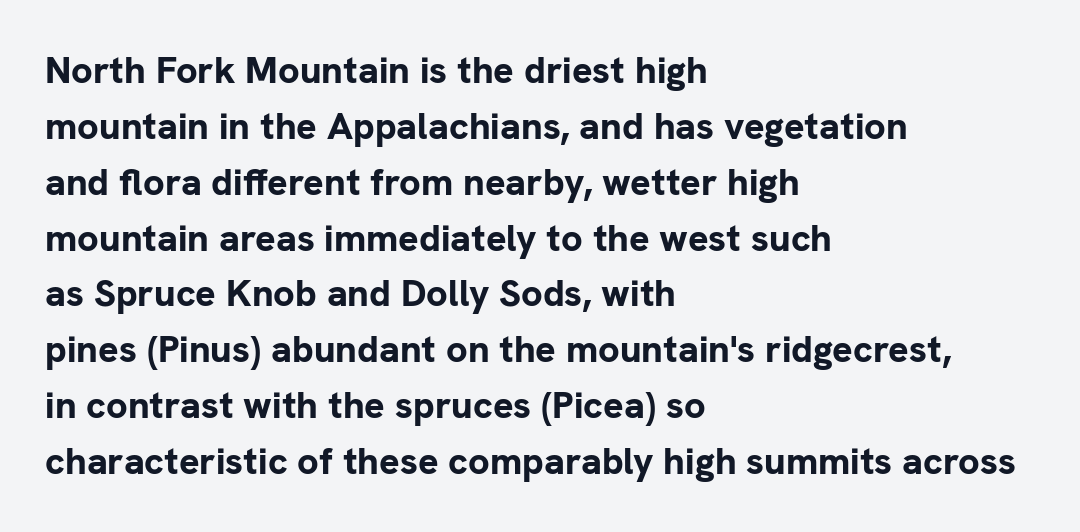
The image shows 38 px bold sans-serif type, upright; set left-aligned, normal line spacing (1.47x), normal letter spacing, not underlined; low stroke contrast and a medium x-height.
